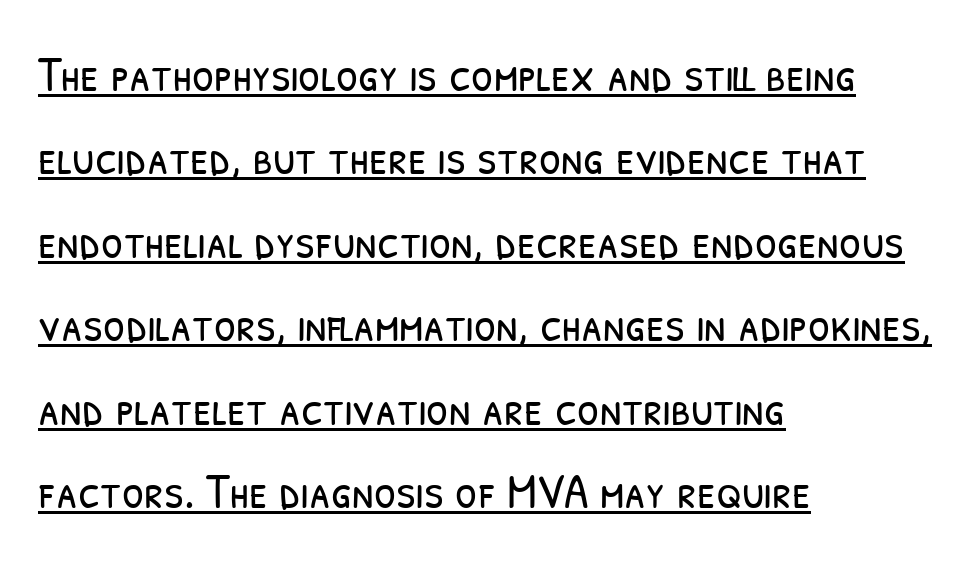
The image shows 50 px light, condensed sans-serif type; set left-aligned, normal line spacing (1.67x), normal letter spacing, underlined; low stroke contrast and a medium x-height.
